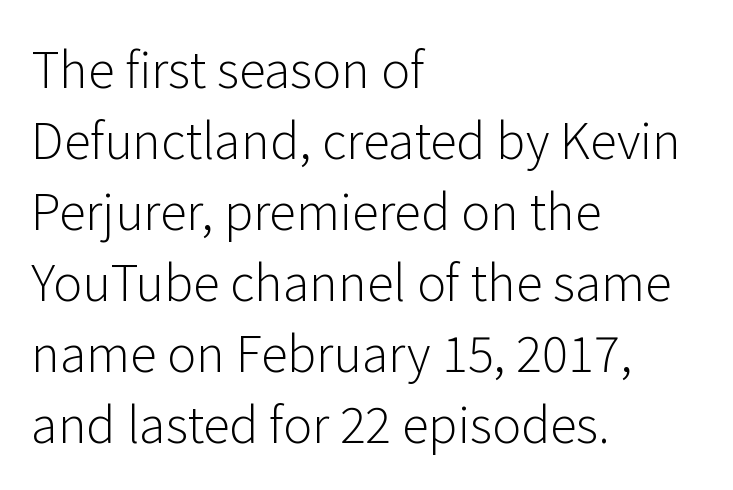
The image shows 49 px light sans-serif type, upright; set left-aligned, normal line spacing (1.45x), normal letter spacing, not underlined; low stroke contrast and a medium x-height.
